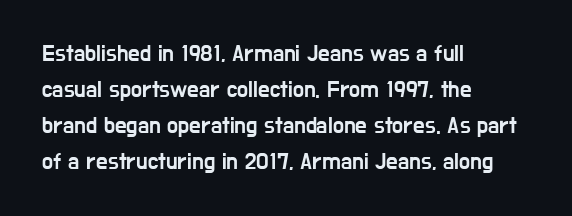
Q: Is the text italic (slanted)? A: No, it is upright.
Q: Is the text underlined? A: No.
Q: How is the paragraph aligned? A: Left-aligned.
Q: Is the spacing between letters normal or unusually wide? A: Normal.
Q: Is the spacing between lines tight, normal or loose? A: Normal.
